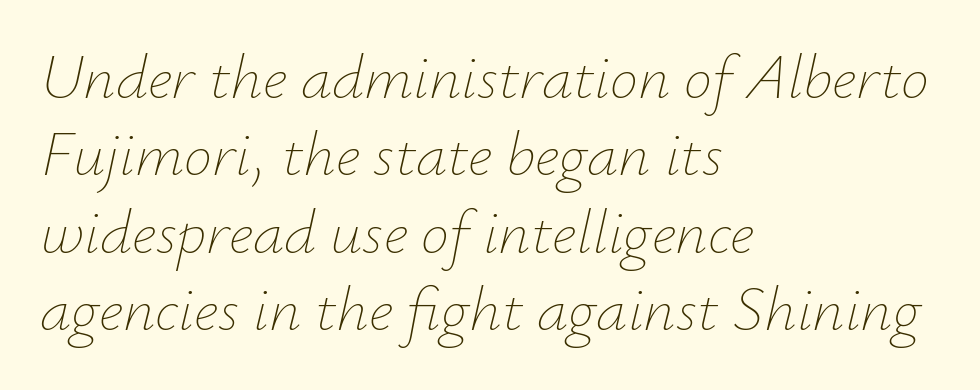
Q: Is the text bold? A: No.
Q: Is the text italic (slanted)? A: Yes, it leans right by about 12 degrees.
Q: Is the text underlined? A: No.
Q: How is the paragraph aligned? A: Left-aligned.
Q: Is the spacing between letters normal or unusually wide? A: Normal.
Q: Width (condensed, normal, or wide)? A: Normal.
Q: Stroke contrast? A: Low.
Q: x-height? A: Small.
Q: Monospaced? A: No.
